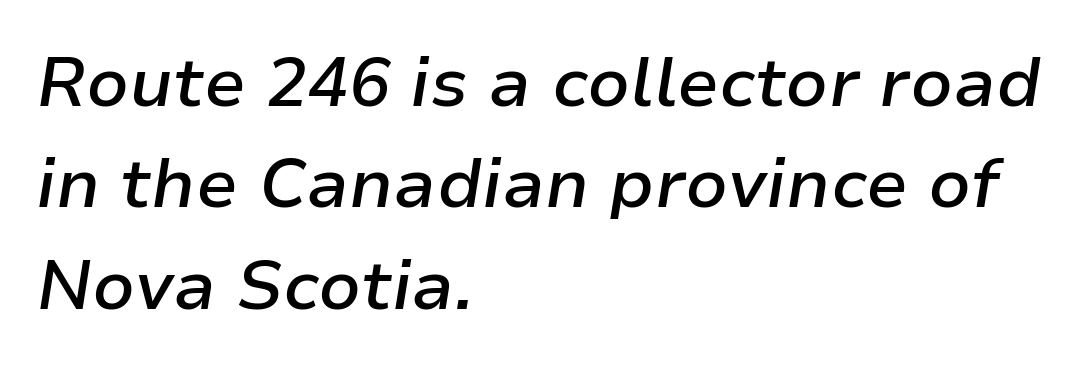
{"italic": "yes", "lean": "right", "slant_degrees": 9, "bold": "semi", "weight": "semibold", "width": "normal", "stroke_contrast": "low", "x_height": "medium", "monospaced": "no", "underline": "no", "align": "left", "line_spacing": "normal", "line_spacing_ratio": 1.47, "letter_spacing": "normal", "letter_spacing_em": 0.0, "glyph_px": 69}
